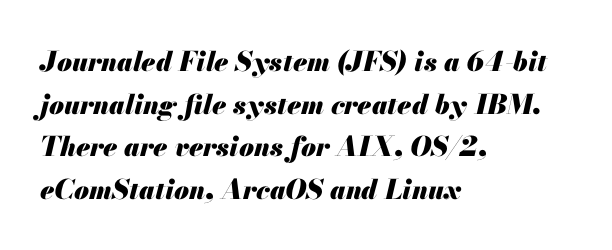
{"italic": "yes", "lean": "right", "slant_degrees": 13, "bold": "yes", "underline": "no", "align": "left", "line_spacing": "normal", "line_spacing_ratio": 1.58, "letter_spacing": "normal", "letter_spacing_em": 0.0, "glyph_px": 27}
